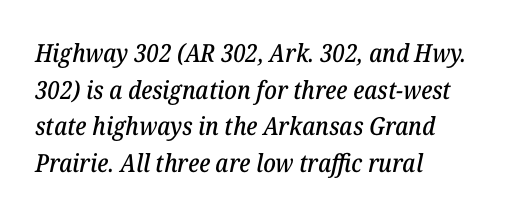
Q: Is the text italic (slanted)? A: Yes, it leans right by about 12 degrees.
Q: Is the text underlined? A: No.
Q: How is the paragraph aligned? A: Left-aligned.
Q: Is the spacing between letters normal or unusually wide? A: Normal.
Q: Is the spacing between lines tight, normal or loose? A: Normal.
